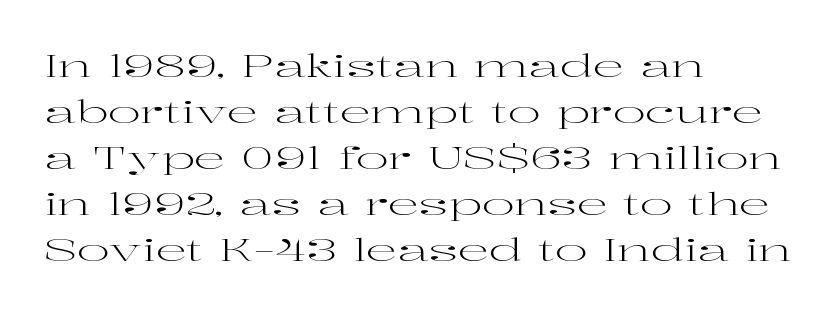
The image shows 31 px regular-weight, wide serif type, upright; set left-aligned, normal line spacing (1.48x), normal letter spacing, not underlined; high stroke contrast and a medium x-height.
